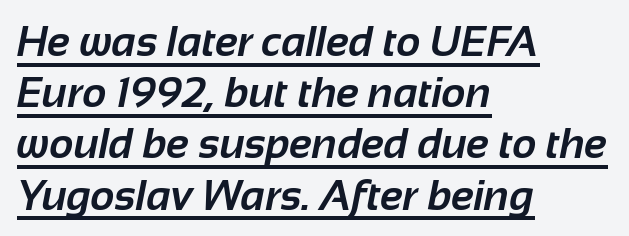
The image shows 42 px bold sans-serif type; set left-aligned, line spacing 1.22x, normal letter spacing, underlined; low stroke contrast and a medium x-height.
